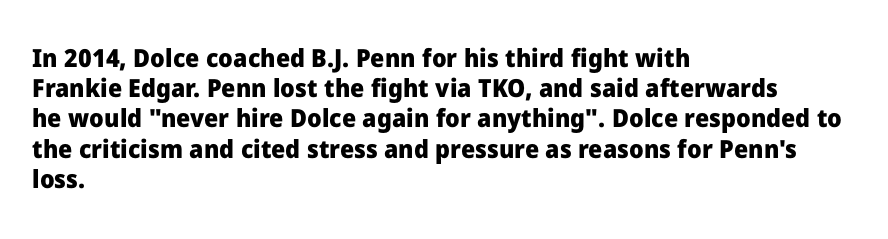
{"italic": "no", "bold": "yes", "underline": "no", "align": "left", "line_spacing_ratio": 1.21, "letter_spacing": "normal", "letter_spacing_em": 0.0, "glyph_px": 25}
